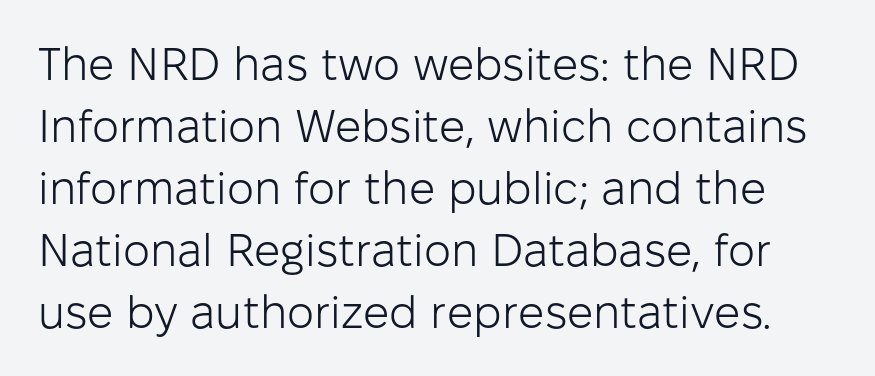
{"serif": "no", "italic": "no", "bold": "no", "weight": "light", "width": "normal", "stroke_contrast": "low", "x_height": "medium", "monospaced": "no", "underline": "no", "line_spacing": "normal", "line_spacing_ratio": 1.35, "letter_spacing": "normal", "letter_spacing_em": 0.0, "glyph_px": 46}
